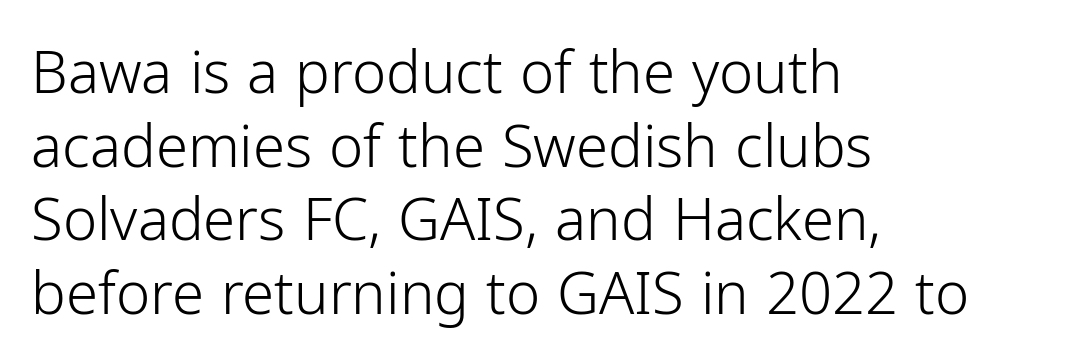
The image shows 58 px light sans-serif type, upright; set left-aligned, normal line spacing (1.27x), normal letter spacing, not underlined; low stroke contrast and a medium x-height.
